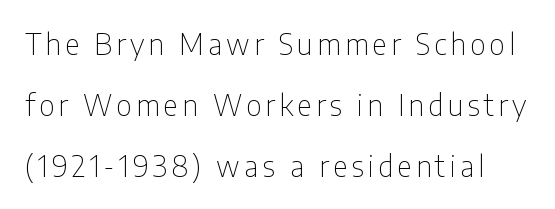
Q: Is the text bold? A: No.
Q: Is the text italic (slanted)? A: No, it is upright.
Q: Is the typeface a serif or a sans-serif typeface? A: Sans-serif.
Q: Is the text underlined? A: No.
Q: Is the spacing between lines tight, normal or loose? A: Loose.
Q: Width (condensed, normal, or wide)? A: Condensed.
Q: Stroke contrast? A: Low.
Q: x-height? A: Medium.
Q: Monospaced? A: No.
